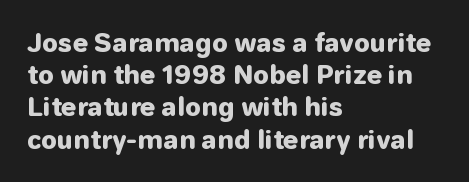
{"italic": "no", "bold": "yes", "underline": "no", "align": "left", "line_spacing": "normal", "line_spacing_ratio": 1.29, "letter_spacing": "normal", "letter_spacing_em": 0.0, "glyph_px": 25}
